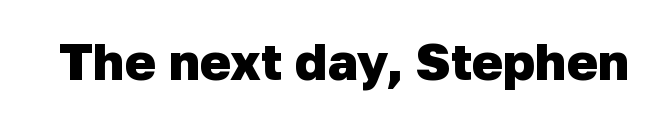
{"serif": "no", "bold": "yes", "weight": "heavy", "width": "normal", "stroke_contrast": "low", "x_height": "medium", "monospaced": "no", "underline": "no", "letter_spacing": "normal", "letter_spacing_em": 0.0, "glyph_px": 52}
